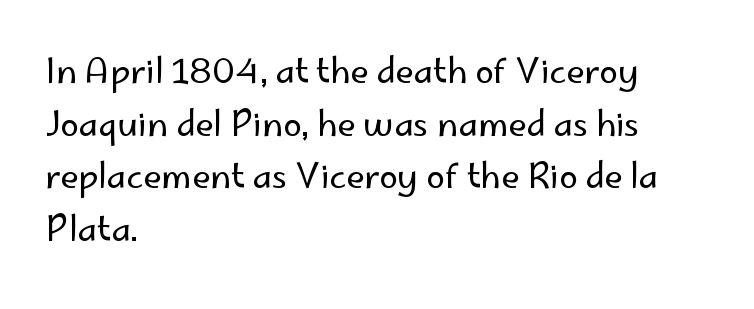
Q: Is the text bold? A: No.
Q: Is the text italic (slanted)? A: No, it is upright.
Q: Is the typeface a serif or a sans-serif typeface? A: Sans-serif.
Q: Is the text underlined? A: No.
Q: How is the paragraph aligned? A: Left-aligned.
Q: Is the spacing between letters normal or unusually wide? A: Normal.
Q: Is the spacing between lines tight, normal or loose? A: Normal.
Q: Width (condensed, normal, or wide)? A: Normal.
Q: Stroke contrast? A: Low.
Q: x-height? A: Small.
Q: Monospaced? A: No.
